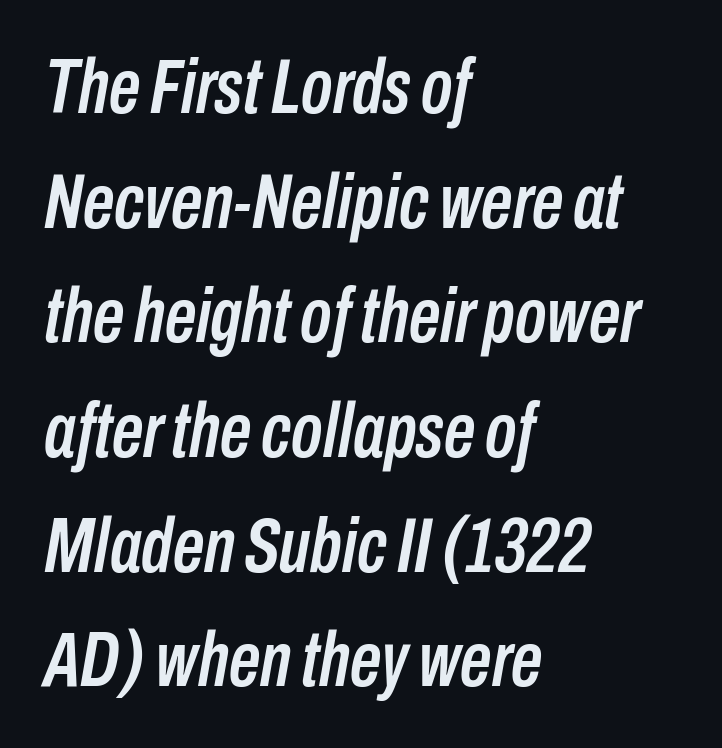
The gap between lines stays unmarked. You could call the tracking neutral — neither tight nor loose. Successive baselines arrive at the customary interval. Rendered with sloped, italic letterforms. You could not count columns in this text — the font is proportionally spaced. Compared with a centered layout, this one pins lines to the left instead.
